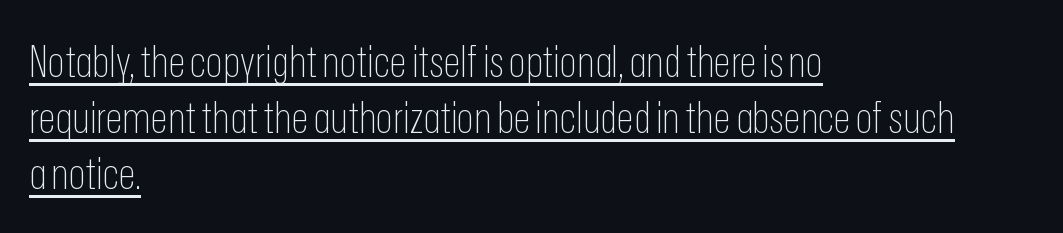
The image shows 44 px thin, condensed sans-serif type, upright; set left-aligned, normal line spacing (1.27x), normal letter spacing, underlined; low stroke contrast and a medium x-height.
